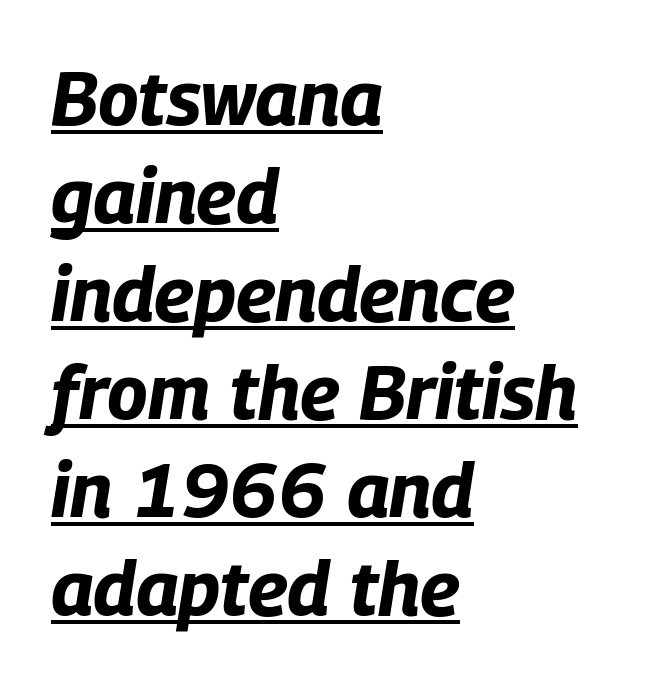
{"italic": "yes", "lean": "right", "slant_degrees": 9, "bold": "yes", "weight": "bold", "width": "condensed", "stroke_contrast": "low", "x_height": "large", "monospaced": "no", "underline": "yes", "align": "left", "line_spacing": "normal", "line_spacing_ratio": 1.29, "letter_spacing": "normal", "letter_spacing_em": 0.0, "glyph_px": 76}
